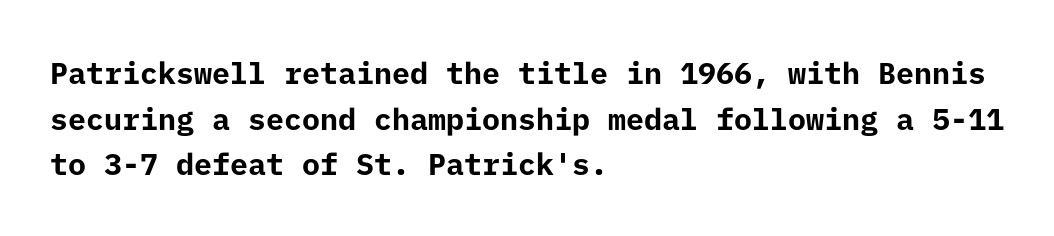
{"serif": "no", "italic": "no", "bold": "yes", "weight": "bold", "width": "normal", "stroke_contrast": "low", "x_height": "medium", "underline": "no", "align": "left", "line_spacing": "normal", "line_spacing_ratio": 1.52, "letter_spacing": "normal", "letter_spacing_em": 0.0, "glyph_px": 30}
